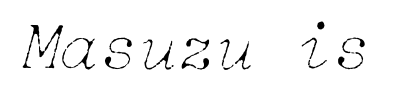
{"italic": "yes", "lean": "right", "slant_degrees": 15, "bold": "no", "weight": "thin", "width": "normal", "stroke_contrast": "low", "x_height": "medium", "underline": "no", "letter_spacing": "normal", "letter_spacing_em": 0.0, "glyph_px": 71}
